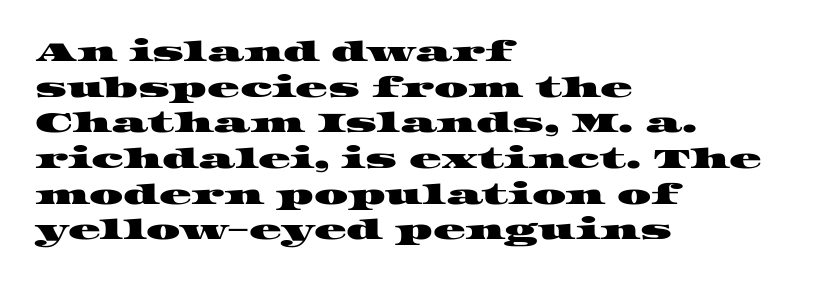
Q: Is the text underlined? A: No.
Q: How is the paragraph aligned? A: Left-aligned.
Q: Is the spacing between letters normal or unusually wide? A: Normal.
Q: Is the spacing between lines tight, normal or loose? A: Normal.
